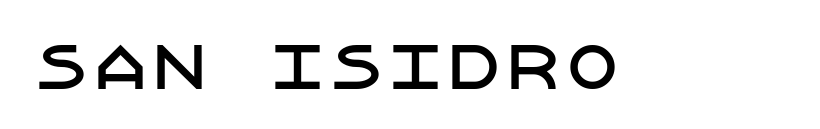
{"serif": "no", "italic": "no", "width": "normal", "stroke_contrast": "low", "x_height": "large", "underline": "no", "letter_spacing": "normal", "letter_spacing_em": 0.0, "glyph_px": 59}
